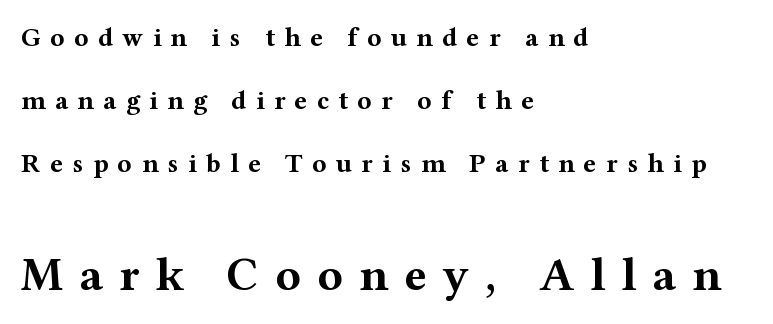
Q: Is the text bold? A: Yes.
Q: Is the text italic (slanted)? A: No, it is upright.
Q: Is the typeface a serif or a sans-serif typeface? A: Serif.
Q: Is the text underlined? A: No.
Q: How is the paragraph aligned? A: Left-aligned.
Q: Is the spacing between letters normal or unusually wide? A: Unusually wide.
Q: Is the spacing between lines tight, normal or loose? A: Loose.
Q: Which block of text is set in a larger size, the first (top) or the second (bottom)? A: The second (bottom) one.
Q: Width (condensed, normal, or wide)? A: Wide.
Q: Stroke contrast? A: Medium.
Q: x-height? A: Medium.
Q: Monospaced? A: No.
